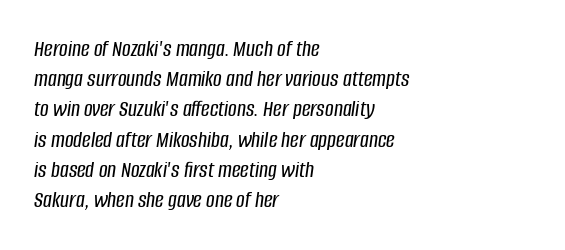
The image shows 24 px text type, italic (leaning right); set left-aligned, normal line spacing (1.26x), normal letter spacing, not underlined.
